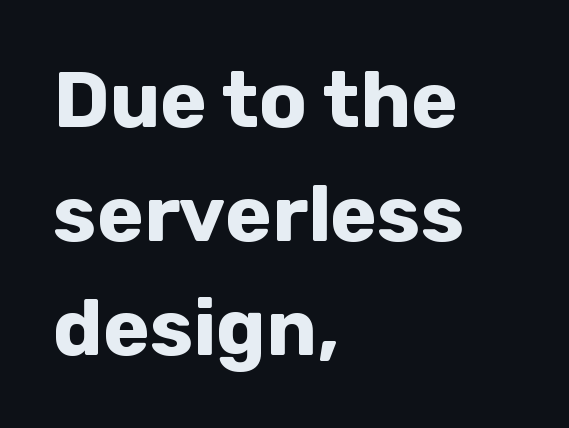
{"serif": "no", "italic": "no", "bold": "yes", "weight": "bold", "width": "normal", "stroke_contrast": "low", "x_height": "medium", "monospaced": "no", "underline": "no", "align": "left", "line_spacing": "normal", "line_spacing_ratio": 1.44, "letter_spacing": "normal", "letter_spacing_em": 0.0, "glyph_px": 79}
